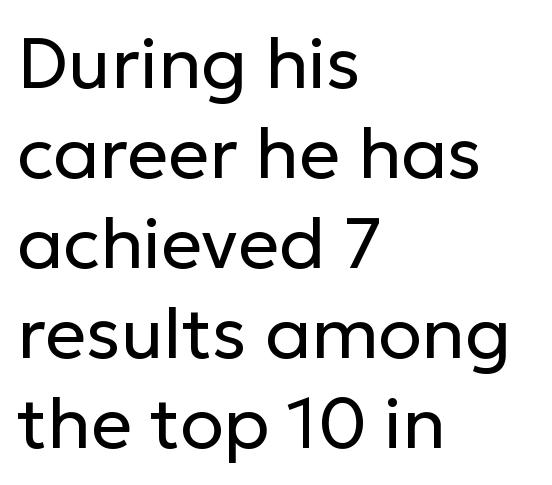
{"serif": "no", "italic": "no", "bold": "no", "weight": "regular", "width": "normal", "stroke_contrast": "low", "x_height": "medium", "monospaced": "no", "underline": "no", "align": "left", "line_spacing": "normal", "line_spacing_ratio": 1.25, "letter_spacing": "normal", "letter_spacing_em": 0.0, "glyph_px": 72}
